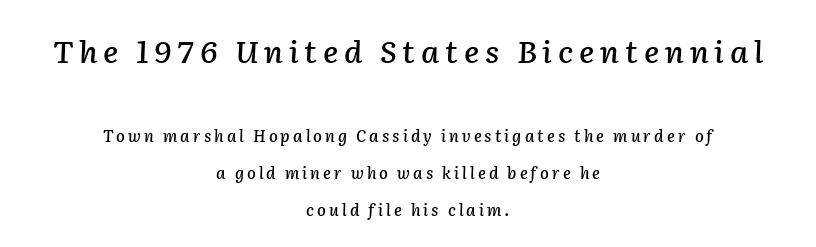
{"italic": "yes", "lean": "right", "slant_degrees": 2, "width": "normal", "stroke_contrast": "low", "x_height": "medium", "monospaced": "no", "underline": "no", "align": "center", "line_spacing": "loose", "line_spacing_ratio": 2.32, "larger_block": "first", "size_ratio": 1.94, "glyph_px": 31}
